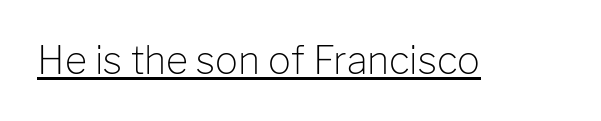
Rendered with straight, roman letterforms. Caption: face not bold, strokes unweighted. Somebody hit Ctrl+U on this one — the words are underlined. This sample uses plain, unmodified letter spacing. The face used here is proportionally spaced, like ordinary book or web type. The text was rendered using a sans face with plain stroke endings.
